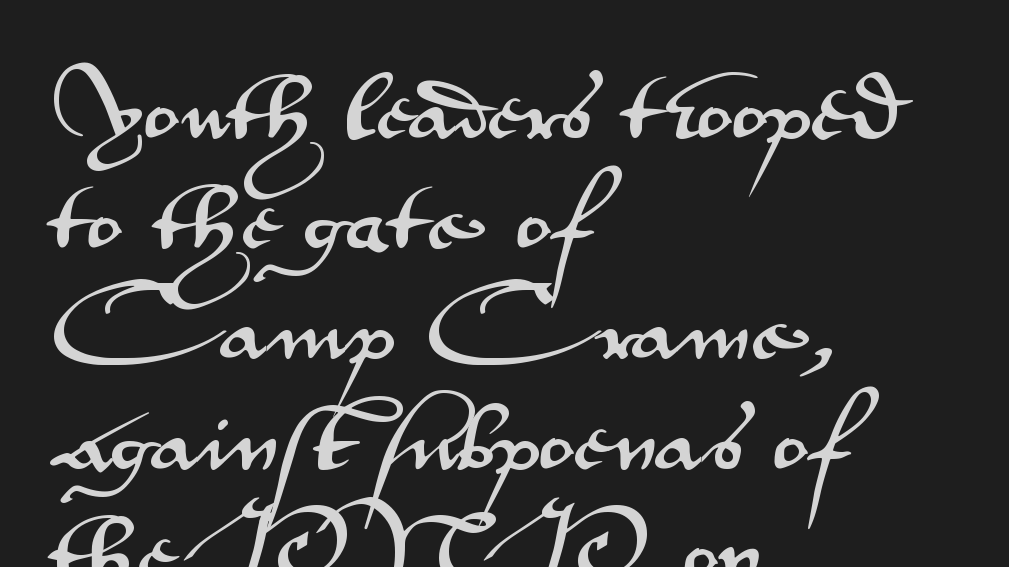
The image shows 75 px wide sans-serif type; set left-aligned, normal line spacing (1.47x), normal letter spacing, not underlined; medium stroke contrast and a small x-height.
